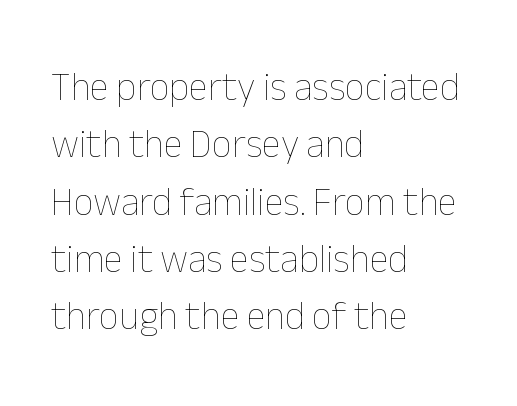
{"italic": "no", "bold": "no", "weight": "thin", "width": "normal", "stroke_contrast": "low", "x_height": "medium", "monospaced": "no", "underline": "no", "align": "left", "line_spacing": "normal", "line_spacing_ratio": 1.47, "letter_spacing": "normal", "letter_spacing_em": 0.0, "glyph_px": 39}
